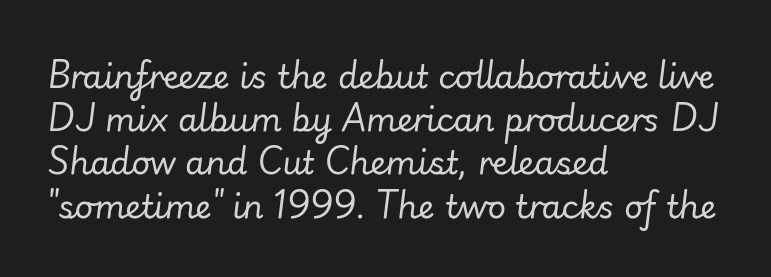
The image shows 32 px regular-weight type, italic (leaning right); set left-aligned, normal line spacing (1.35x), normal letter spacing, not underlined; low stroke contrast and a small x-height.
